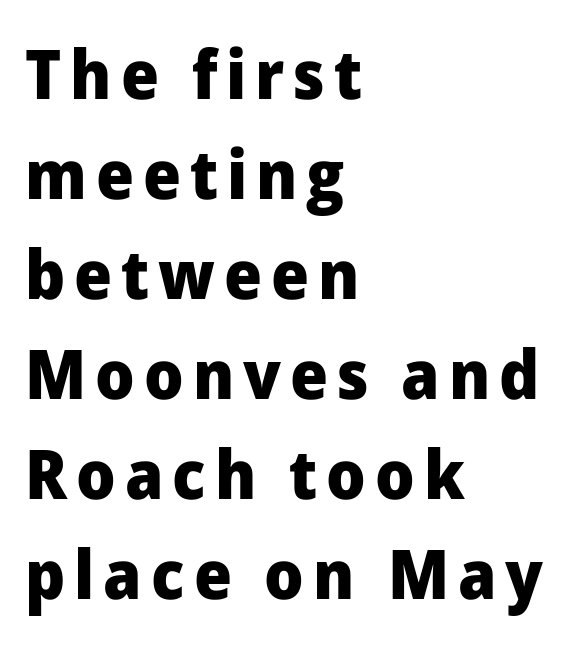
Q: Is the text bold? A: Yes.
Q: Is the text italic (slanted)? A: No, it is upright.
Q: Is the typeface a serif or a sans-serif typeface? A: Sans-serif.
Q: Is the text underlined? A: No.
Q: How is the paragraph aligned? A: Left-aligned.
Q: Is the spacing between lines tight, normal or loose? A: Normal.
Q: Width (condensed, normal, or wide)? A: Normal.
Q: Stroke contrast? A: Low.
Q: x-height? A: Medium.
Q: Monospaced? A: No.
